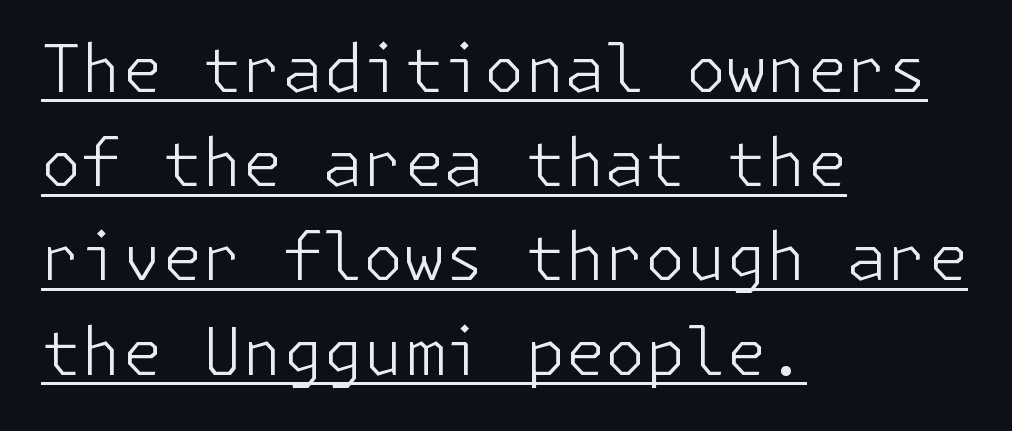
The image shows 65 px light sans-serif type, upright; set left-aligned, normal line spacing (1.45x), normal letter spacing, underlined; low stroke contrast and a medium x-height.
